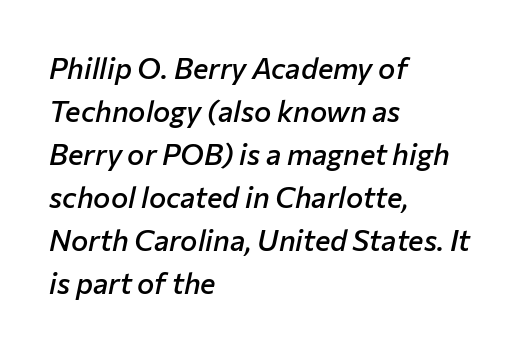
Q: Is the text bold? A: Semi-bold.
Q: Is the text italic (slanted)? A: Yes, it leans right by about 12 degrees.
Q: Is the text underlined? A: No.
Q: How is the paragraph aligned? A: Left-aligned.
Q: Is the spacing between letters normal or unusually wide? A: Normal.
Q: Is the spacing between lines tight, normal or loose? A: Normal.
Q: Width (condensed, normal, or wide)? A: Normal.
Q: Stroke contrast? A: Low.
Q: x-height? A: Medium.
Q: Monospaced? A: No.
